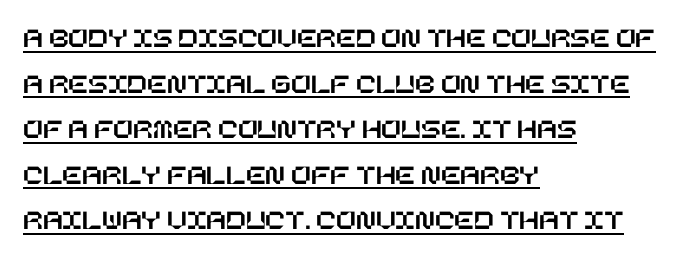
Q: Is the text italic (slanted)? A: No, it is upright.
Q: Is the text underlined? A: Yes.
Q: How is the paragraph aligned? A: Left-aligned.
Q: Is the spacing between letters normal or unusually wide? A: Normal.
Q: Is the spacing between lines tight, normal or loose? A: Normal.
Q: Width (condensed, normal, or wide)? A: Normal.
Q: Stroke contrast? A: Low.
Q: x-height? A: Large.
